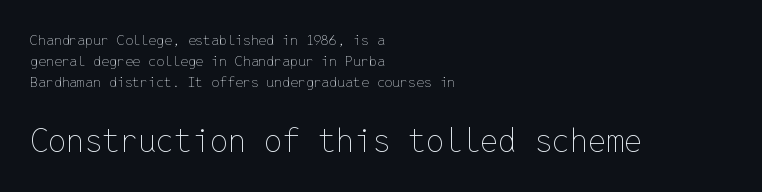
Q: Is the text bold? A: No.
Q: Is the text italic (slanted)? A: No, it is upright.
Q: Is the text underlined? A: No.
Q: How is the paragraph aligned? A: Left-aligned.
Q: Is the spacing between letters normal or unusually wide? A: Normal.
Q: Is the spacing between lines tight, normal or loose? A: Normal.
Q: Which block of text is set in a larger size, the first (top) or the second (bottom)? A: The second (bottom) one.
Q: Width (condensed, normal, or wide)? A: Normal.
Q: Stroke contrast? A: Low.
Q: x-height? A: Medium.
Q: Monospaced? A: Yes.
